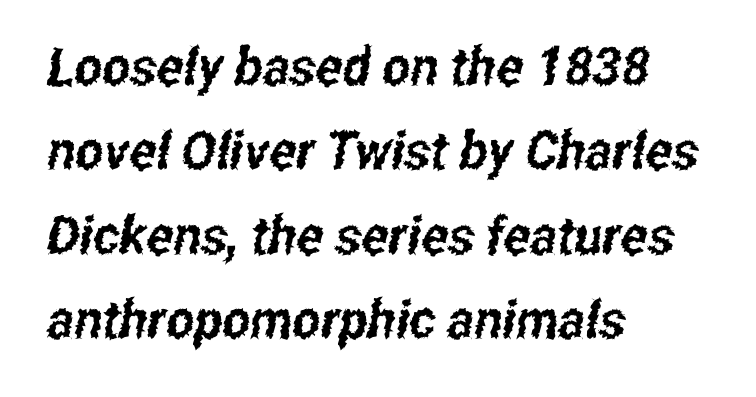
{"serif": "no", "width": "condensed", "stroke_contrast": "low", "x_height": "medium", "monospaced": "no", "underline": "no", "align": "left", "line_spacing": "normal", "line_spacing_ratio": 1.59, "letter_spacing": "normal", "letter_spacing_em": 0.0, "glyph_px": 53}
